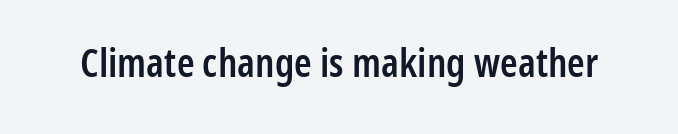
Q: Is the text bold? A: Semi-bold.
Q: Is the text italic (slanted)? A: No, it is upright.
Q: Is the typeface a serif or a sans-serif typeface? A: Sans-serif.
Q: Is the text underlined? A: No.
Q: Is the spacing between letters normal or unusually wide? A: Normal.
Q: Width (condensed, normal, or wide)? A: Condensed.
Q: Stroke contrast? A: Low.
Q: x-height? A: Medium.
Q: Monospaced? A: No.
